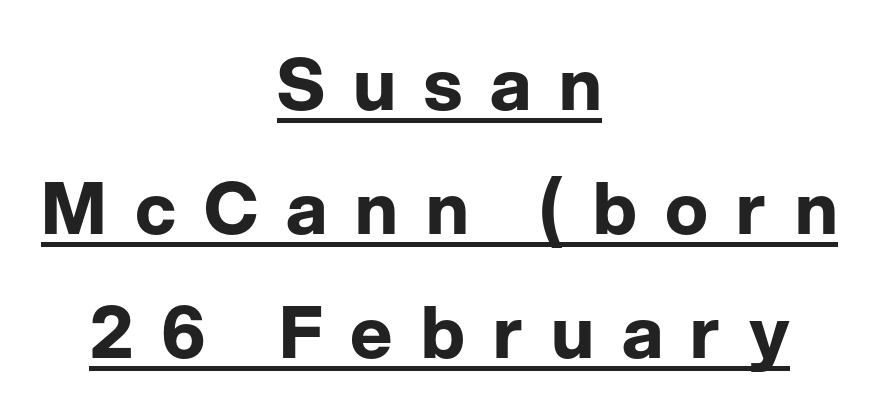
Q: Is the text bold? A: Yes.
Q: Is the text italic (slanted)? A: No, it is upright.
Q: Is the typeface a serif or a sans-serif typeface? A: Sans-serif.
Q: Is the text underlined? A: Yes.
Q: How is the paragraph aligned? A: Centered.
Q: Is the spacing between letters normal or unusually wide? A: Unusually wide.
Q: Width (condensed, normal, or wide)? A: Normal.
Q: Stroke contrast? A: Low.
Q: x-height? A: Medium.
Q: Monospaced? A: No.
